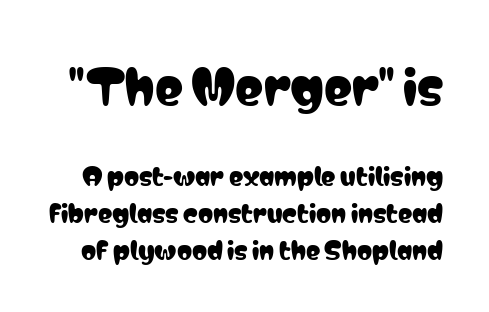
The image shows 47 px condensed sans-serif type, upright; set normal line spacing (1.54x), normal letter spacing, not underlined; the first (top) block is 1.96x larger; low stroke contrast and a medium x-height.
